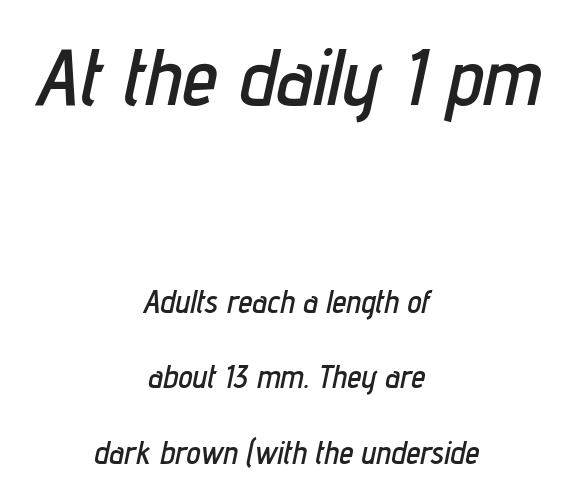
{"italic": "yes", "lean": "right", "slant_degrees": 12, "width": "condensed", "stroke_contrast": "low", "x_height": "medium", "monospaced": "no", "underline": "no", "align": "center", "line_spacing": "loose", "line_spacing_ratio": 2.37, "letter_spacing": "normal", "letter_spacing_em": 0.0, "larger_block": "first", "size_ratio": 2.5, "glyph_px": 80}
